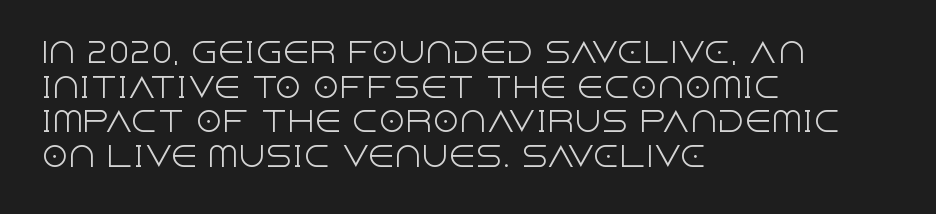
{"italic": "no", "bold": "no", "underline": "no", "align": "left", "line_spacing": "normal", "line_spacing_ratio": 1.28, "letter_spacing": "normal", "letter_spacing_em": 0.0, "glyph_px": 27}
